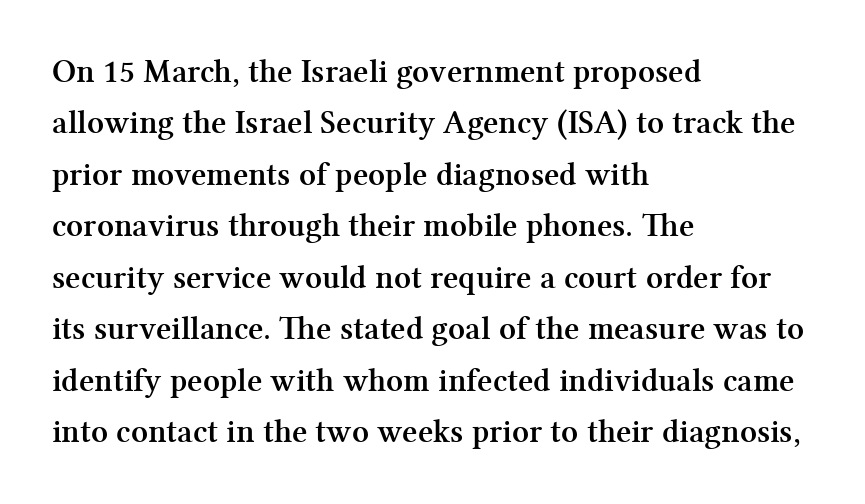
The image shows 33 px semibold serif type, upright; set left-aligned, normal line spacing (1.56x), normal letter spacing, not underlined; medium stroke contrast and a medium x-height.
